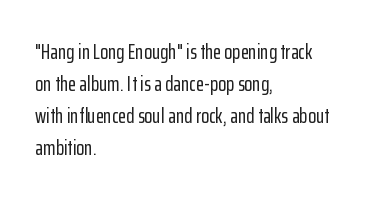
{"italic": "no", "underline": "no", "align": "left", "line_spacing": "normal", "line_spacing_ratio": 1.52, "letter_spacing": "normal", "letter_spacing_em": 0.0, "glyph_px": 21}
